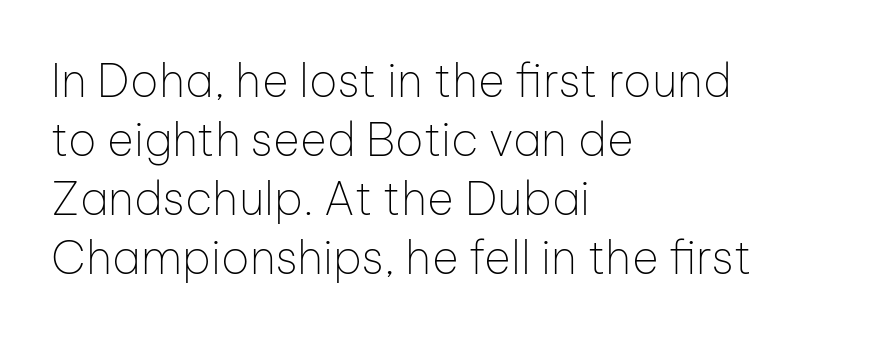
Q: Is the text bold? A: No.
Q: Is the text italic (slanted)? A: No, it is upright.
Q: Is the typeface a serif or a sans-serif typeface? A: Sans-serif.
Q: Is the text underlined? A: No.
Q: How is the paragraph aligned? A: Left-aligned.
Q: Is the spacing between letters normal or unusually wide? A: Normal.
Q: Is the spacing between lines tight, normal or loose? A: Normal.
Q: Width (condensed, normal, or wide)? A: Normal.
Q: Stroke contrast? A: Low.
Q: x-height? A: Medium.
Q: Monospaced? A: No.
